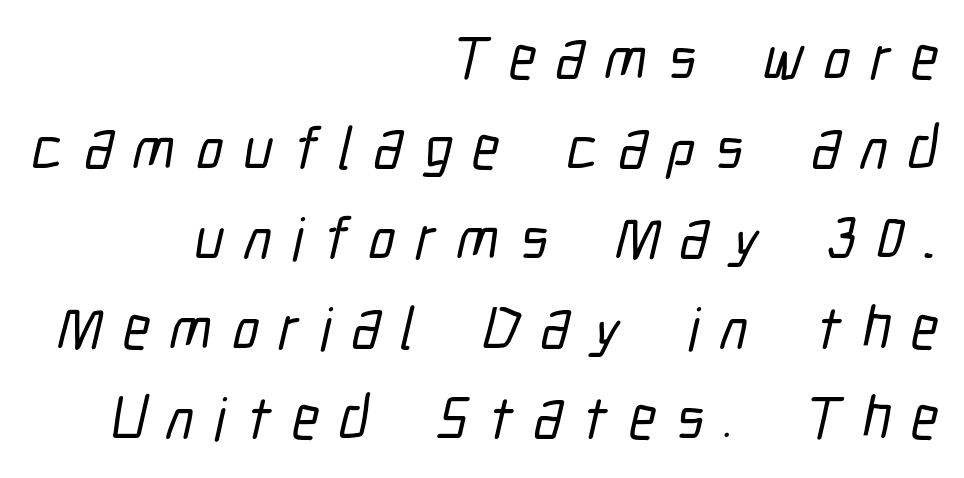
Short and long lines alike share a common ending point at right. Spacing verdict: proportional, widths tailored to each character. Vertical spacing — default. Descenders hang freely into open space. You could only call the tracking loose — the letters float apart.
